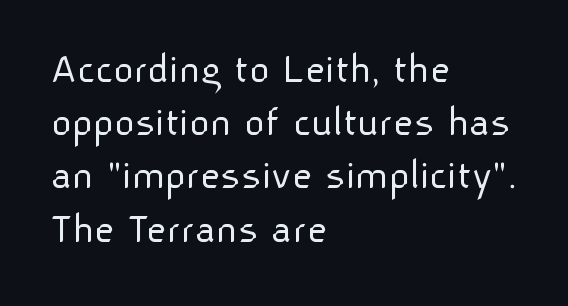
Q: Is the text bold? A: No.
Q: Is the text italic (slanted)? A: No, it is upright.
Q: Is the typeface a serif or a sans-serif typeface? A: Sans-serif.
Q: Is the text underlined? A: No.
Q: How is the paragraph aligned? A: Left-aligned.
Q: Is the spacing between letters normal or unusually wide? A: Normal.
Q: Width (condensed, normal, or wide)? A: Normal.
Q: Stroke contrast? A: Low.
Q: x-height? A: Medium.
Q: Monospaced? A: No.
